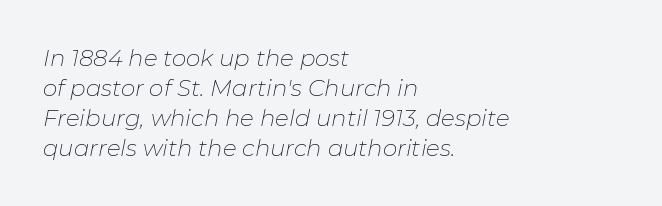
{"italic": "yes", "lean": "right", "slant_degrees": 11, "bold": "no", "underline": "no", "align": "left", "line_spacing": "normal", "line_spacing_ratio": 1.31, "letter_spacing": "normal", "letter_spacing_em": 0.0, "glyph_px": 23}
